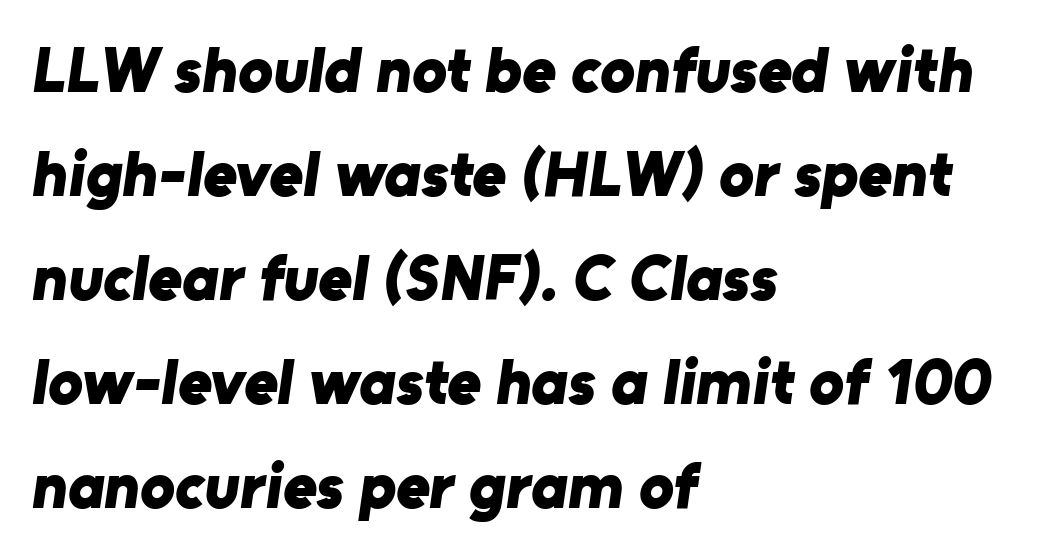
Q: Is the text bold? A: Yes.
Q: Is the typeface a serif or a sans-serif typeface? A: Sans-serif.
Q: Is the text underlined? A: No.
Q: How is the paragraph aligned? A: Left-aligned.
Q: Is the spacing between letters normal or unusually wide? A: Normal.
Q: Is the spacing between lines tight, normal or loose? A: Normal.
Q: Width (condensed, normal, or wide)? A: Normal.
Q: Stroke contrast? A: Low.
Q: x-height? A: Medium.
Q: Monospaced? A: No.
